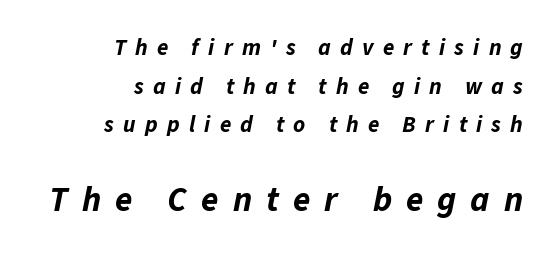
{"italic": "yes", "lean": "right", "slant_degrees": 11, "bold": "yes", "weight": "bold", "width": "normal", "stroke_contrast": "low", "x_height": "medium", "monospaced": "no", "underline": "no", "align": "right", "line_spacing": "normal", "line_spacing_ratio": 1.68, "letter_spacing": "wide", "letter_spacing_em": 0.4, "larger_block": "second", "size_ratio": 1.52, "glyph_px": 35}
